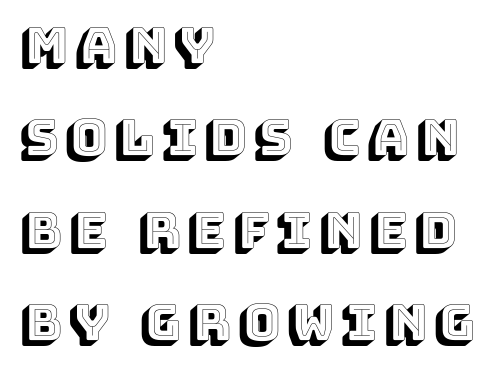
Q: Is the text italic (slanted)? A: No, it is upright.
Q: Is the text underlined? A: No.
Q: How is the paragraph aligned? A: Left-aligned.
Q: Width (condensed, normal, or wide)? A: Normal.
Q: x-height? A: Large.
Q: Monospaced? A: No.
